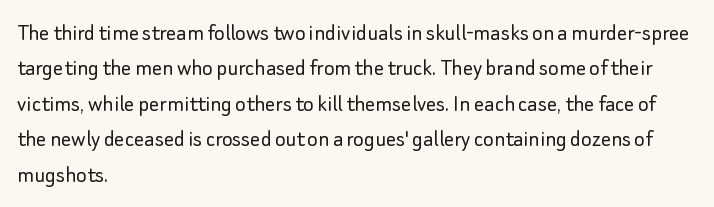
The image shows 25 px text type, upright; set left-aligned, normal line spacing (1.42x), normal letter spacing, not underlined.
